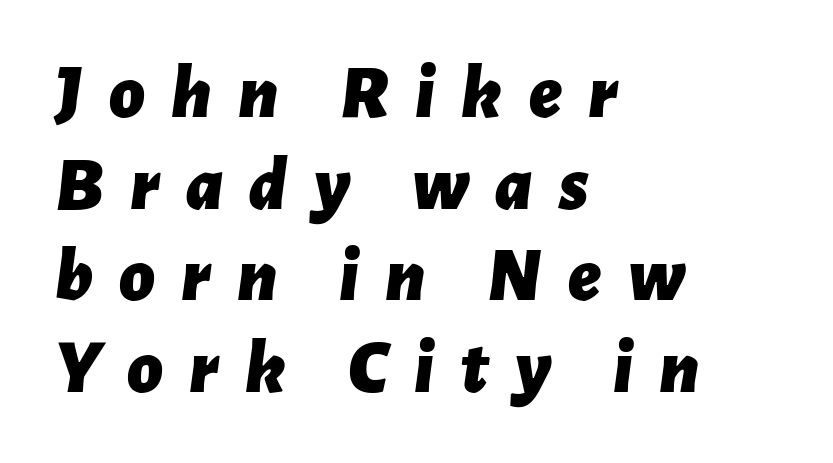
{"italic": "yes", "lean": "right", "slant_degrees": 7, "bold": "yes", "weight": "bold", "width": "normal", "stroke_contrast": "low", "x_height": "medium", "monospaced": "no", "underline": "no", "align": "left", "line_spacing_ratio": 1.19, "letter_spacing": "wide", "letter_spacing_em": 0.34, "glyph_px": 77}
